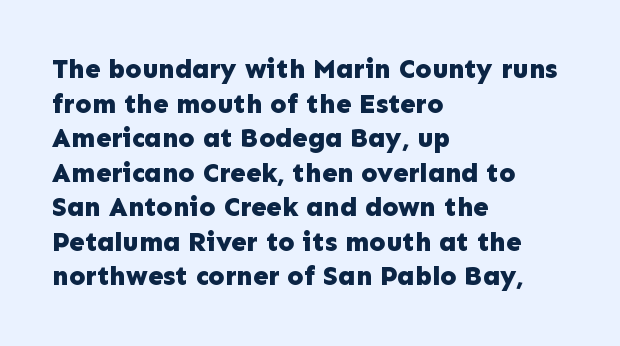
Q: Is the text bold? A: Yes.
Q: Is the text italic (slanted)? A: No, it is upright.
Q: Is the text underlined? A: No.
Q: How is the paragraph aligned? A: Left-aligned.
Q: Is the spacing between letters normal or unusually wide? A: Normal.
Q: Is the spacing between lines tight, normal or loose? A: Normal.
